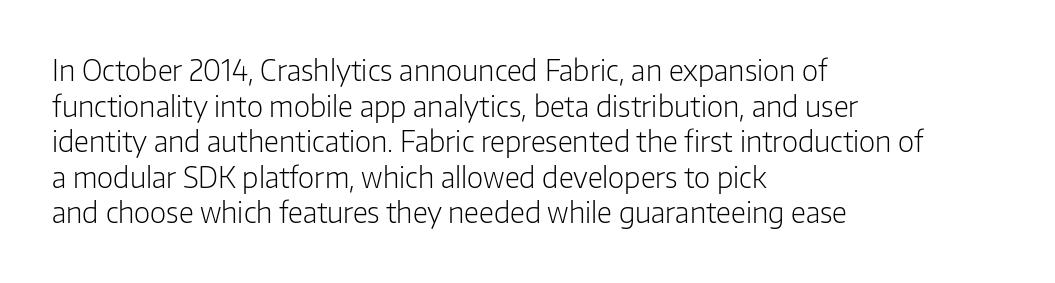
{"serif": "no", "italic": "no", "bold": "no", "weight": "light", "width": "normal", "stroke_contrast": "low", "x_height": "medium", "monospaced": "no", "underline": "no", "align": "left", "line_spacing": "normal", "line_spacing_ratio": 1.27, "letter_spacing": "normal", "letter_spacing_em": 0.0, "glyph_px": 28}
